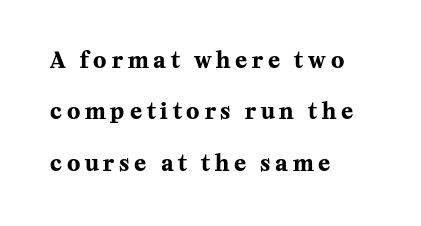
The image shows 22 px bold type, upright; set left-aligned, loose line spacing (2.33x), unusually wide letter spacing (+0.22 em), not underlined.
